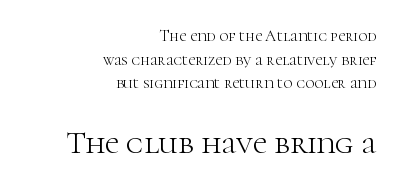
{"serif": "yes", "italic": "no", "bold": "no", "weight": "light", "width": "normal", "stroke_contrast": "high", "x_height": "medium", "monospaced": "no", "underline": "no", "align": "right", "line_spacing": "normal", "line_spacing_ratio": 1.48, "letter_spacing": "normal", "letter_spacing_em": 0.0, "larger_block": "second", "size_ratio": 2.0, "glyph_px": 32}
